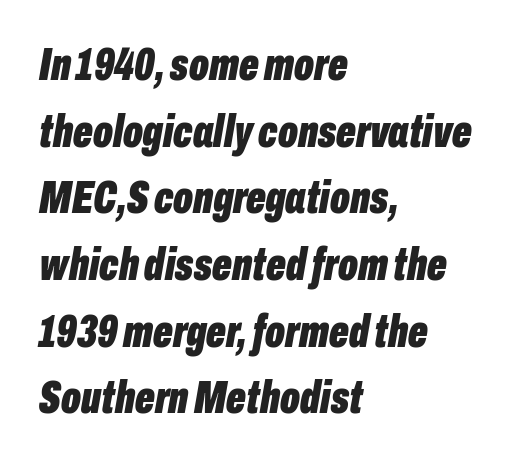
The lines are quadded left. The foot of each line stays bare and open. These lines are rendered in a variable-pitch font. Characters are canted at an angle relative to the baseline's perpendicular.
